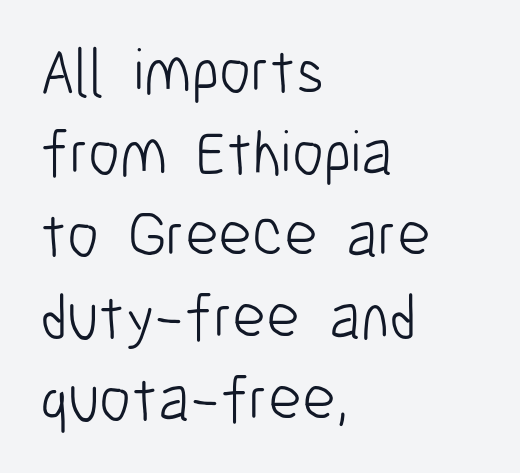
Q: Is the text bold? A: No.
Q: Is the text italic (slanted)? A: No, it is upright.
Q: Is the typeface a serif or a sans-serif typeface? A: Sans-serif.
Q: Is the text underlined? A: No.
Q: How is the paragraph aligned? A: Left-aligned.
Q: Is the spacing between letters normal or unusually wide? A: Normal.
Q: Is the spacing between lines tight, normal or loose? A: Normal.
Q: Width (condensed, normal, or wide)? A: Condensed.
Q: Stroke contrast? A: Low.
Q: x-height? A: Medium.
Q: Monospaced? A: No.
